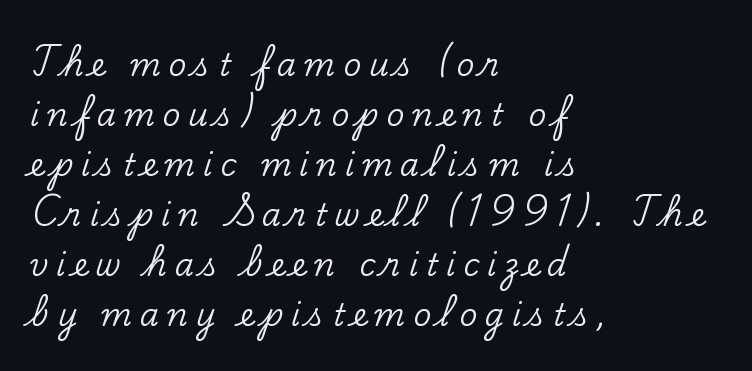
Think of a printed novel: that variable character pitch is what you see here. Check where the strokes stop: tiny serifs finish them off. Typeset ragged right — the left edge is the straight one. This rendering widens character spacing well past its baseline value.
